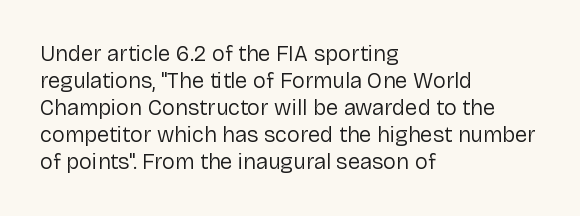
Beneath every word, the page is bare. The lettering holds an erect, upright posture throughout. Caption: face not bold, strokes unweighted. The gaps between neighbouring characters are ordinary and unremarkable.
